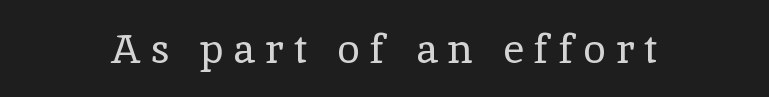
Q: Is the text bold? A: No.
Q: Is the text italic (slanted)? A: No, it is upright.
Q: Is the typeface a serif or a sans-serif typeface? A: Serif.
Q: Is the text underlined? A: No.
Q: Is the spacing between letters normal or unusually wide? A: Unusually wide.
Q: Width (condensed, normal, or wide)? A: Normal.
Q: x-height? A: Medium.
Q: Monospaced? A: No.
